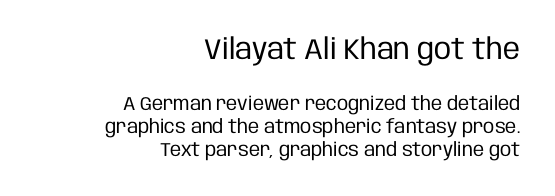
Q: Is the text bold? A: No.
Q: Is the text italic (slanted)? A: No, it is upright.
Q: Is the typeface a serif or a sans-serif typeface? A: Sans-serif.
Q: Is the text underlined? A: No.
Q: How is the paragraph aligned? A: Right-aligned.
Q: Is the spacing between letters normal or unusually wide? A: Normal.
Q: Which block of text is set in a larger size, the first (top) or the second (bottom)? A: The first (top) one.
Q: Width (condensed, normal, or wide)? A: Condensed.
Q: Stroke contrast? A: Low.
Q: x-height? A: Large.
Q: Monospaced? A: No.
